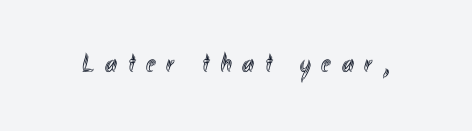
The image shows 27 px text type; set unusually wide letter spacing (+0.41 em), not underlined.
